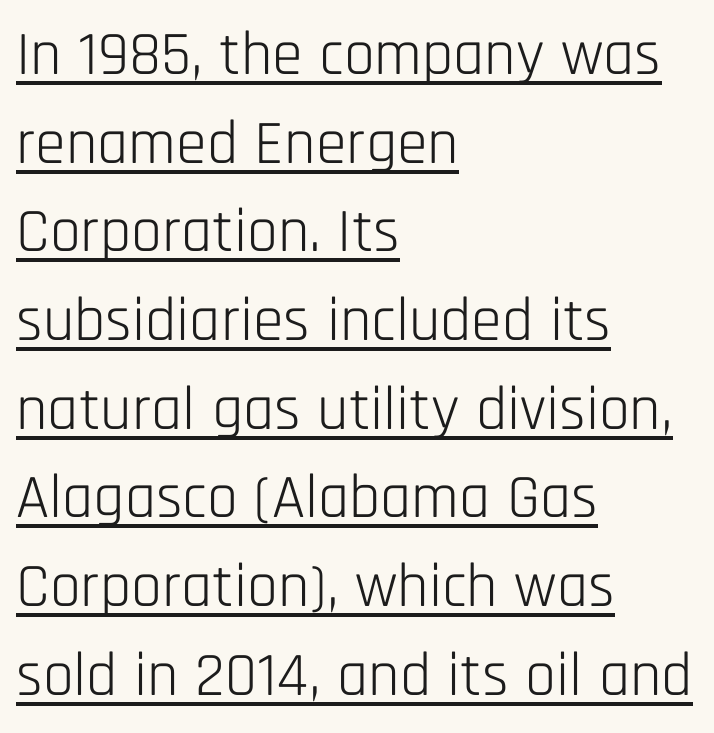
{"serif": "no", "italic": "no", "bold": "no", "weight": "light", "width": "condensed", "stroke_contrast": "low", "x_height": "large", "monospaced": "no", "underline": "yes", "align": "left", "line_spacing": "normal", "line_spacing_ratio": 1.43, "letter_spacing": "normal", "letter_spacing_em": 0.0, "glyph_px": 62}
